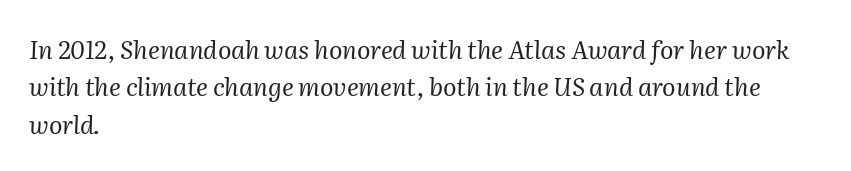
Reading down the block, your eye returns to a fixed left position each line. The text carries the slant typical of an italic or oblique font. The designer left line spacing at the default. Each stroke keeps to a modest, everyday thickness or less. What stands out about the letter spacing? Nothing — it is the standard amount. Rule under the text: the space is simply empty.
